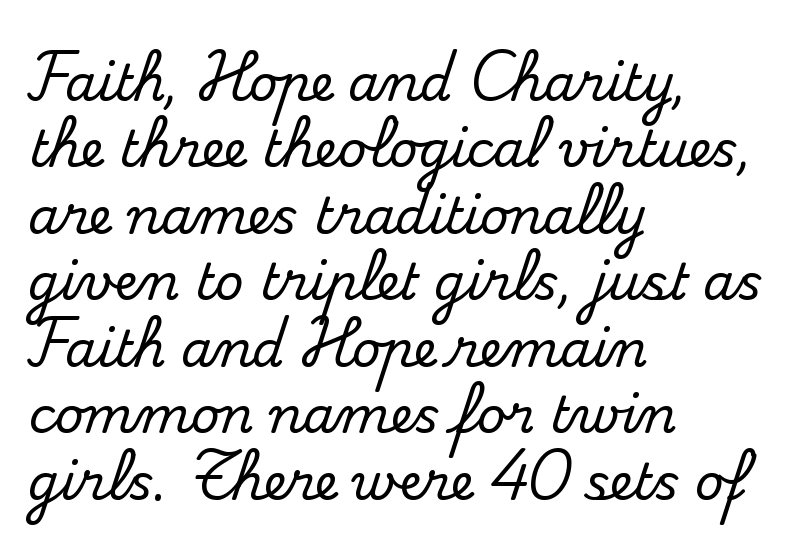
A bare baseline throughout the passage. The face used here is rendered with its standard letterfit. Quick note: interline space is typical. Left-aligned paragraph, ragged on the right.
